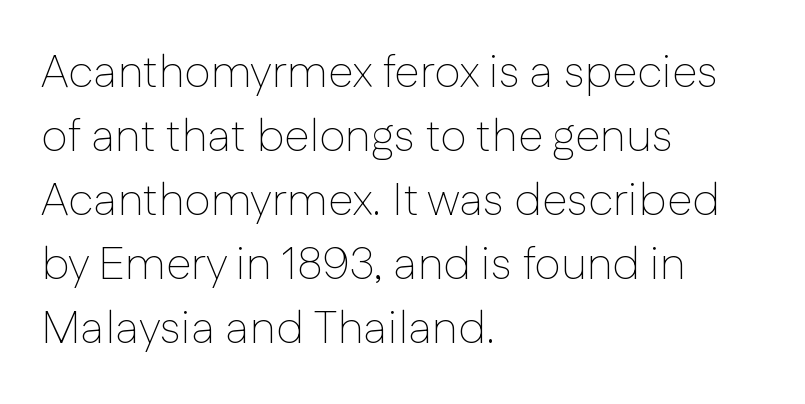
{"serif": "no", "italic": "no", "bold": "no", "weight": "thin", "width": "normal", "stroke_contrast": "low", "x_height": "medium", "monospaced": "no", "underline": "no", "align": "left", "line_spacing": "normal", "line_spacing_ratio": 1.39, "letter_spacing": "normal", "letter_spacing_em": 0.0, "glyph_px": 46}
